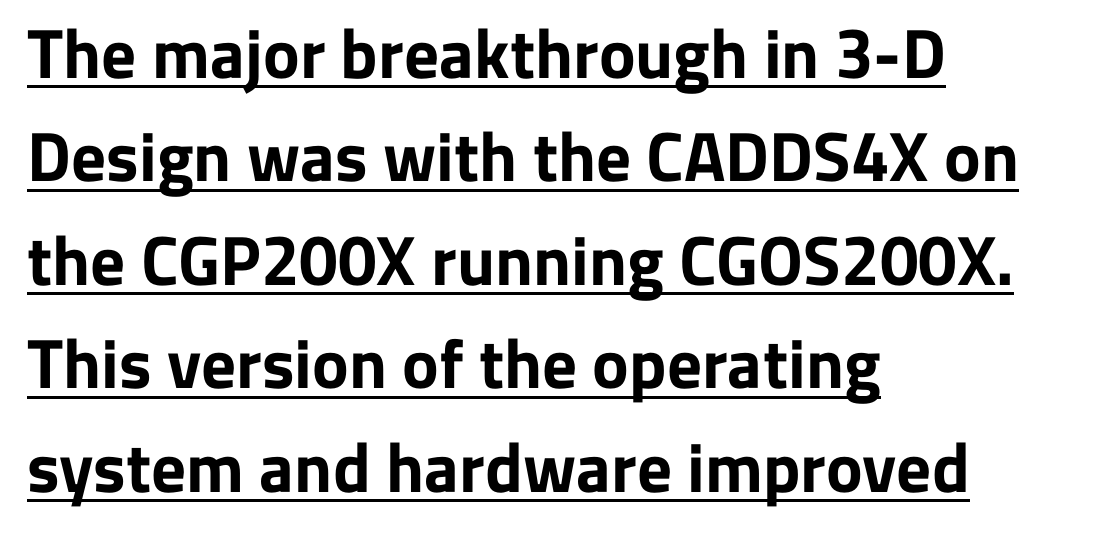
Q: Is the text bold? A: Yes.
Q: Is the text italic (slanted)? A: No, it is upright.
Q: Is the typeface a serif or a sans-serif typeface? A: Sans-serif.
Q: Is the text underlined? A: Yes.
Q: How is the paragraph aligned? A: Left-aligned.
Q: Is the spacing between letters normal or unusually wide? A: Normal.
Q: Is the spacing between lines tight, normal or loose? A: Normal.
Q: Width (condensed, normal, or wide)? A: Normal.
Q: Stroke contrast? A: Low.
Q: x-height? A: Medium.
Q: Monospaced? A: No.
